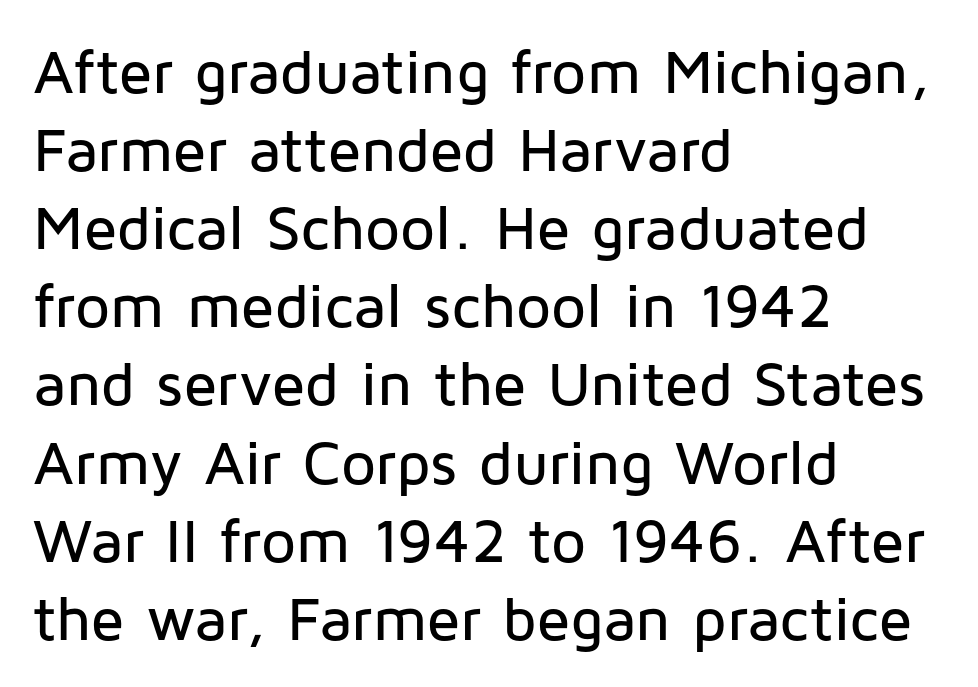
{"serif": "no", "italic": "no", "width": "normal", "stroke_contrast": "low", "x_height": "medium", "monospaced": "no", "underline": "no", "align": "left", "line_spacing": "normal", "line_spacing_ratio": 1.26, "letter_spacing": "normal", "letter_spacing_em": 0.0, "glyph_px": 62}
